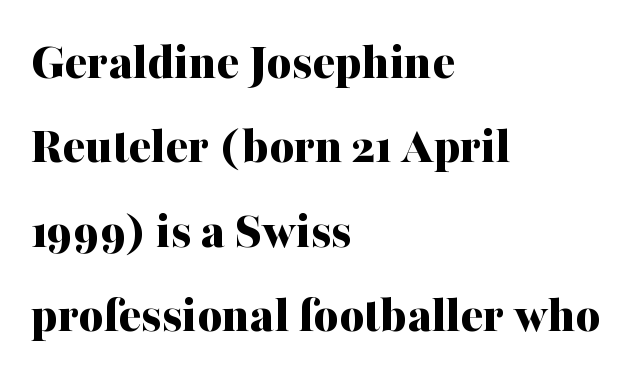
Q: Is the text bold? A: Yes.
Q: Is the text italic (slanted)? A: No, it is upright.
Q: Is the typeface a serif or a sans-serif typeface? A: Serif.
Q: Is the text underlined? A: No.
Q: How is the paragraph aligned? A: Left-aligned.
Q: Is the spacing between letters normal or unusually wide? A: Normal.
Q: Is the spacing between lines tight, normal or loose? A: Normal.
Q: Width (condensed, normal, or wide)? A: Normal.
Q: Stroke contrast? A: Medium.
Q: x-height? A: Medium.
Q: Monospaced? A: No.
